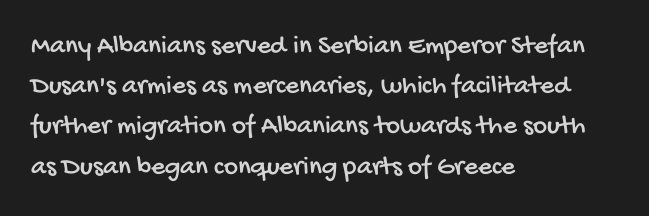
{"underline": "no", "align": "left", "line_spacing": "normal", "line_spacing_ratio": 1.49, "letter_spacing": "normal", "letter_spacing_em": 0.0, "glyph_px": 27}
